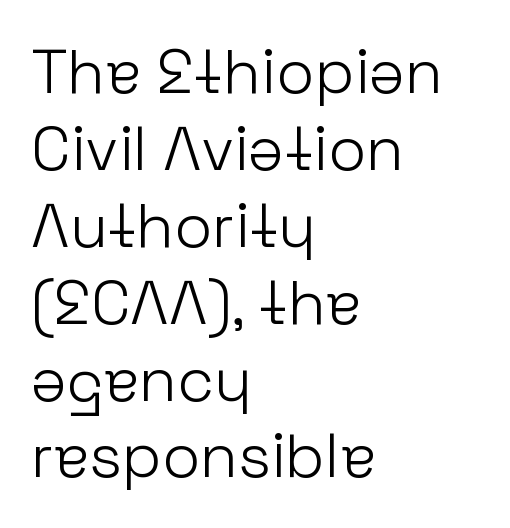
The face used here is proportionally spaced, like ordinary book or web type. Letters have the restrained weight of plain body copy at most. To sum up the face: it is a sans, with no serifs. A classic flush-left, rag-right setting is used for this passage. Decoration check: the copy has no underline. Each word holds together tightly as a unit, with standard inter-letter gaps.
